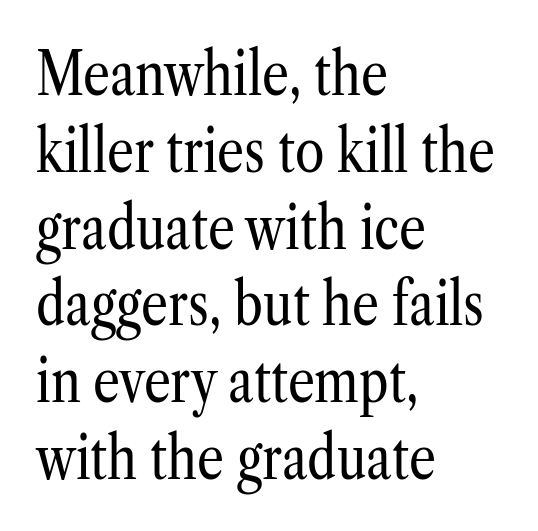
{"serif": "yes", "italic": "no", "bold": "no", "weight": "regular", "width": "condensed", "stroke_contrast": "low", "x_height": "medium", "monospaced": "no", "underline": "no", "align": "left", "line_spacing": "normal", "line_spacing_ratio": 1.28, "letter_spacing": "normal", "letter_spacing_em": 0.0, "glyph_px": 60}
